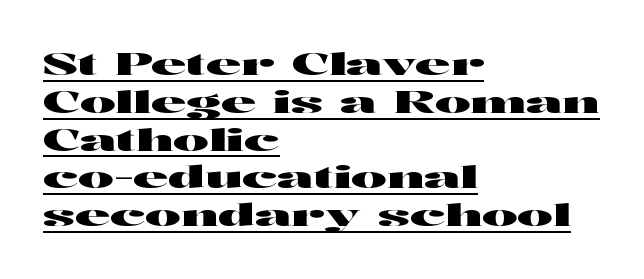
You could call the tracking neutral — neither tight nor loose. In CSS terms this would be text-align: left. This is sans-serif lettering, the kind often seen on screens and signage. Beneath each row of characters lies a ruled line. This sample keeps an unexceptional amount of space between lines. If you drew a line through each stem, it would be perfectly vertical.
